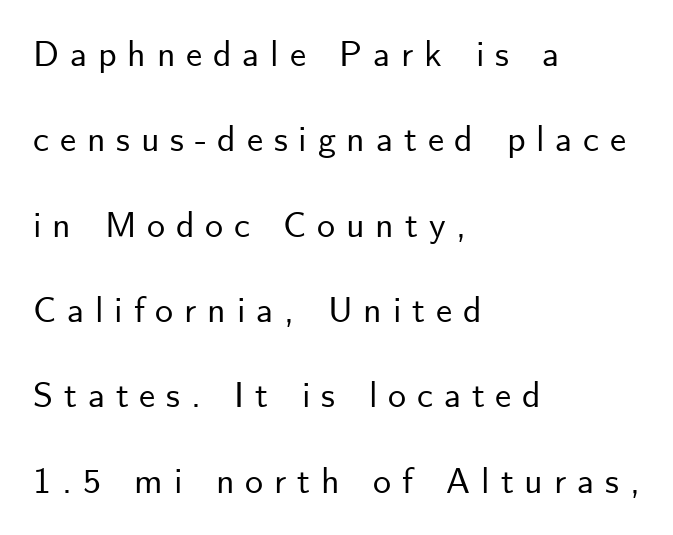
{"serif": "no", "italic": "no", "width": "normal", "stroke_contrast": "low", "x_height": "small", "monospaced": "no", "underline": "no", "align": "left", "line_spacing": "loose", "line_spacing_ratio": 2.37, "letter_spacing": "wide", "letter_spacing_em": 0.3, "glyph_px": 36}
